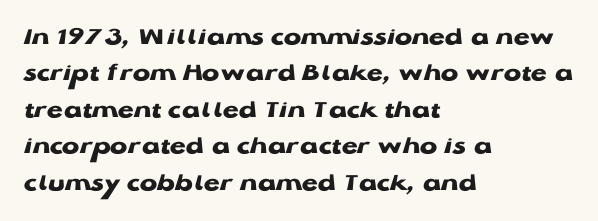
{"italic": "no", "bold": "yes", "underline": "no", "align": "left", "line_spacing": "normal", "line_spacing_ratio": 1.4, "letter_spacing": "normal", "letter_spacing_em": 0.0, "glyph_px": 26}
